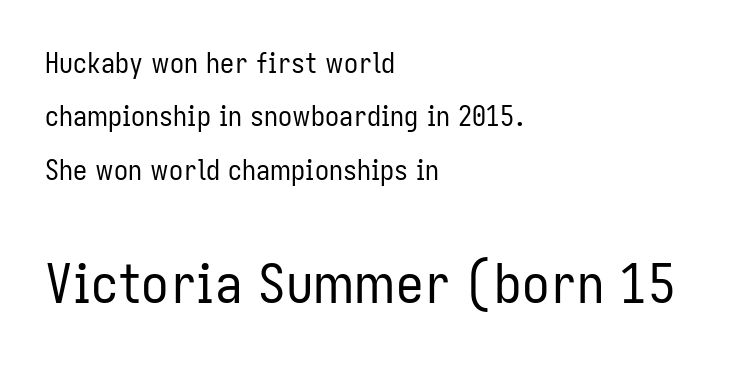
{"serif": "no", "italic": "no", "bold": "no", "weight": "regular", "width": "condensed", "stroke_contrast": "low", "x_height": "medium", "monospaced": "no", "underline": "no", "align": "left", "line_spacing": "loose", "line_spacing_ratio": 1.91, "letter_spacing": "normal", "letter_spacing_em": 0.0, "larger_block": "second", "size_ratio": 1.96, "glyph_px": 55}
